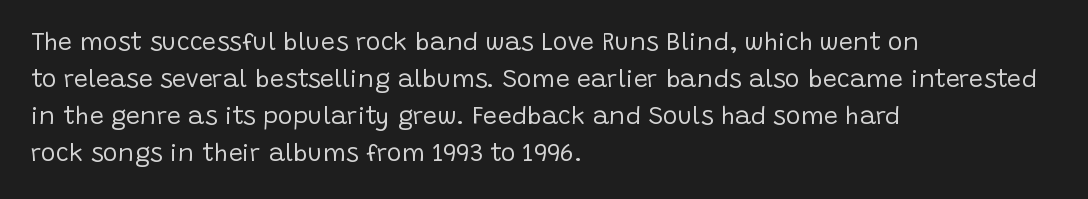
A typesetter would call this leading conventional body-copy spacing. Descender tails drop into unmarked territory. Visually the block forms a straight wall on the left and a jagged coastline on the right. Do the letters lean? They stand straight.
